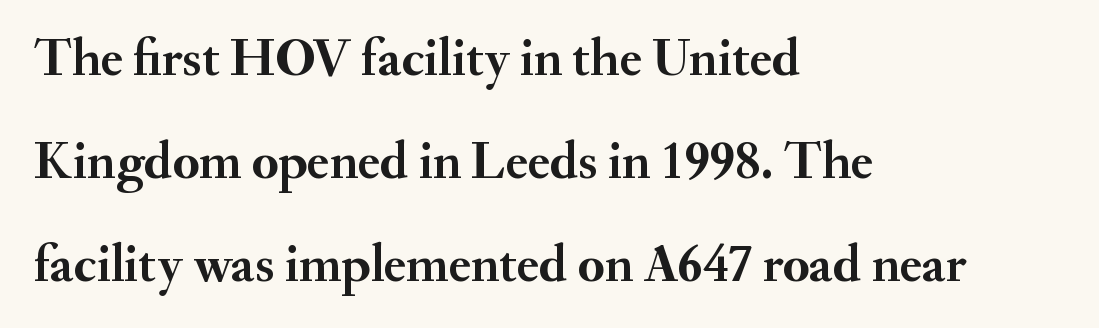
The image shows 53 px semibold serif type, upright; set left-aligned, loose line spacing (1.94x), normal letter spacing, not underlined; medium stroke contrast and a small x-height.
